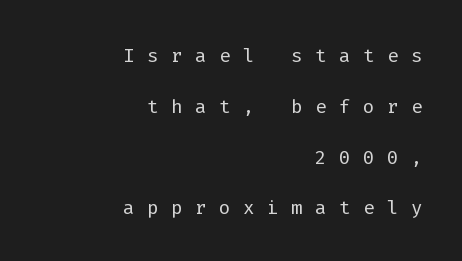
Nothing heavy about these letters — not bold at all. The baseline area is clear. Where is the straight margin? On the right. Tracking here is generous; glyphs stand well apart from one another. When letters stand straight like this, we call the style roman or upright.
